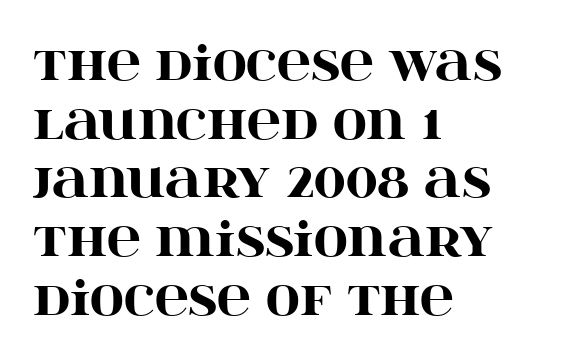
The image shows 47 px heavy, wide serif type, upright; set left-aligned, normal line spacing (1.25x), normal letter spacing, not underlined; high stroke contrast and a large x-height.
